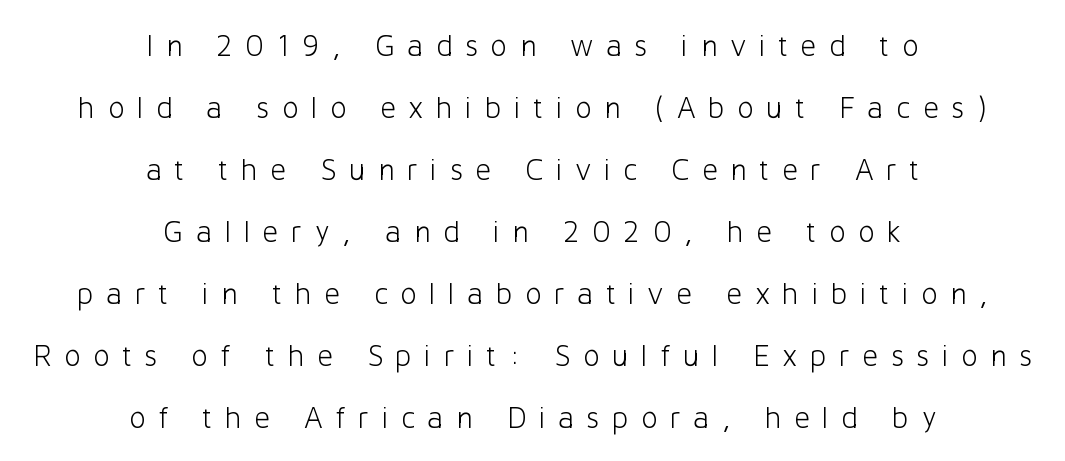
Q: Is the text bold? A: No.
Q: Is the text italic (slanted)? A: No, it is upright.
Q: Is the typeface a serif or a sans-serif typeface? A: Sans-serif.
Q: Is the text underlined? A: No.
Q: How is the paragraph aligned? A: Centered.
Q: Is the spacing between letters normal or unusually wide? A: Unusually wide.
Q: Is the spacing between lines tight, normal or loose? A: Loose.
Q: Width (condensed, normal, or wide)? A: Normal.
Q: Stroke contrast? A: Low.
Q: x-height? A: Medium.
Q: Monospaced? A: No.
